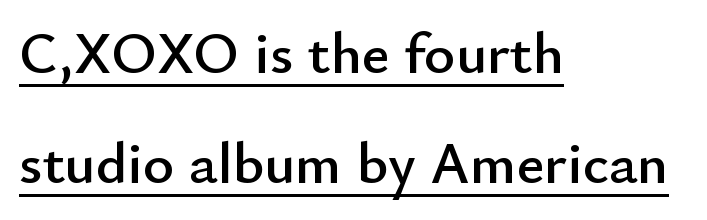
Here the designer chose a conventional face with non-uniform glyph widths. Font category for this specimen: sans-serif. Short and long lines alike share a common starting point at left. No italicization has been applied; the sample stays upright. You could call the tracking neutral — neither tight nor loose.
